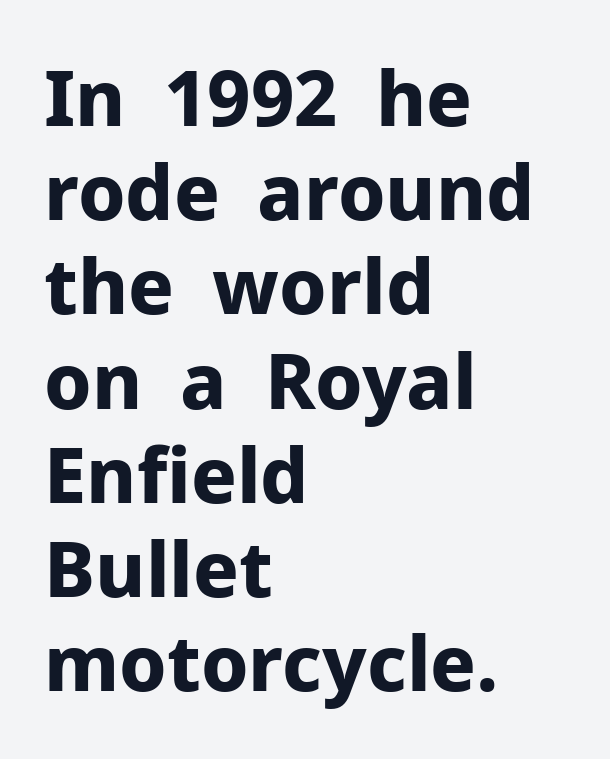
{"serif": "no", "italic": "no", "bold": "yes", "weight": "bold", "width": "normal", "stroke_contrast": "low", "x_height": "medium", "monospaced": "no", "underline": "no", "align": "left", "line_spacing_ratio": 1.24, "letter_spacing": "normal", "letter_spacing_em": 0.0, "glyph_px": 76}
